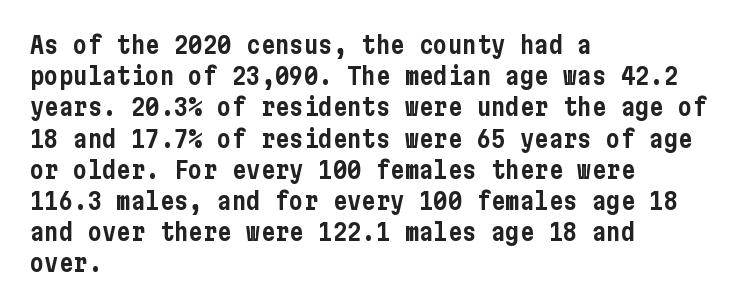
The image shows 24 px text type, upright; set left-aligned, normal line spacing (1.3x), normal letter spacing, not underlined.
